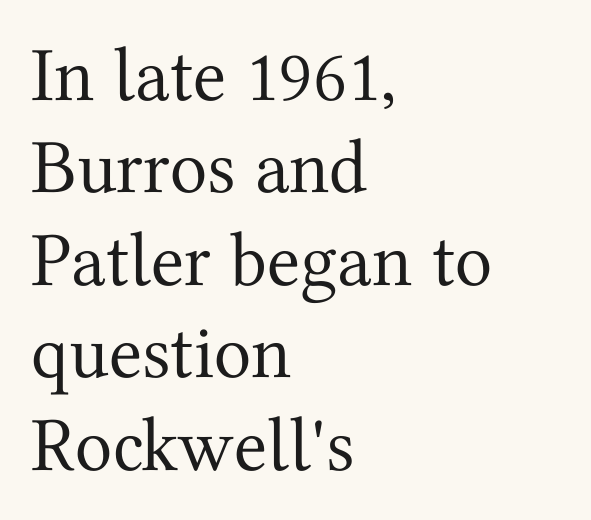
Q: Is the text bold? A: No.
Q: Is the text italic (slanted)? A: No, it is upright.
Q: Is the typeface a serif or a sans-serif typeface? A: Serif.
Q: Is the text underlined? A: No.
Q: How is the paragraph aligned? A: Left-aligned.
Q: Is the spacing between letters normal or unusually wide? A: Normal.
Q: Width (condensed, normal, or wide)? A: Normal.
Q: Stroke contrast? A: Medium.
Q: x-height? A: Medium.
Q: Monospaced? A: No.
